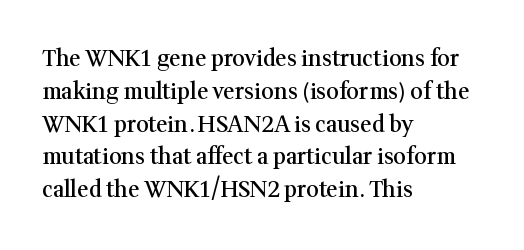
This sample is left-justified, so line endings fall wherever the words run out. Has an underline been added? It has not. The glyphs have the mass of a demibold cut, below bold. Nothing unusual about the tracking: characters are spaced as the font intends.
